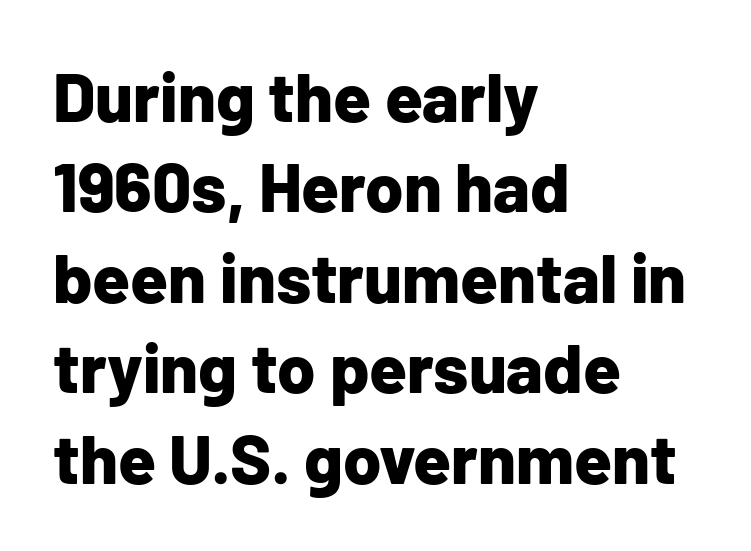
The image shows 69 px bold sans-serif type, upright; set left-aligned, normal line spacing (1.31x), normal letter spacing, not underlined; low stroke contrast and a medium x-height.
